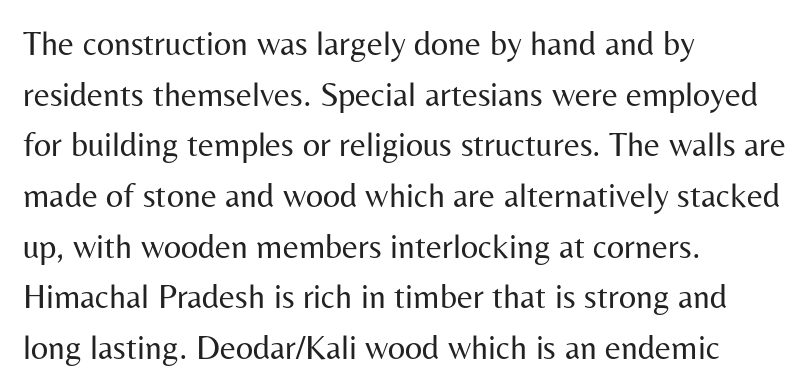
{"serif": "no", "italic": "no", "bold": "no", "weight": "regular", "width": "normal", "stroke_contrast": "medium", "x_height": "medium", "monospaced": "no", "underline": "no", "align": "left", "line_spacing": "normal", "line_spacing_ratio": 1.49, "letter_spacing": "normal", "letter_spacing_em": 0.0, "glyph_px": 34}
